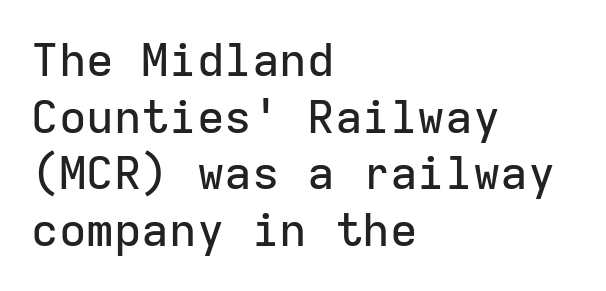
The gap between lines stays unmarked. The horizontal fit of the characters is conventional and even. Does the lettering tilt? It doesn't — this is upright. Typeset ragged right — the left edge is the straight one.
